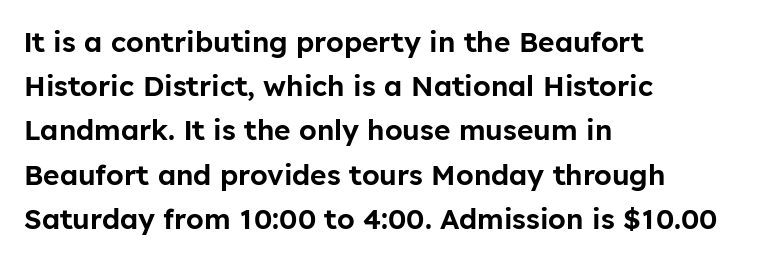
Q: Is the text italic (slanted)? A: No, it is upright.
Q: Is the typeface a serif or a sans-serif typeface? A: Sans-serif.
Q: Is the text underlined? A: No.
Q: How is the paragraph aligned? A: Left-aligned.
Q: Is the spacing between letters normal or unusually wide? A: Normal.
Q: Is the spacing between lines tight, normal or loose? A: Normal.
Q: Width (condensed, normal, or wide)? A: Normal.
Q: Stroke contrast? A: Low.
Q: x-height? A: Medium.
Q: Monospaced? A: No.
